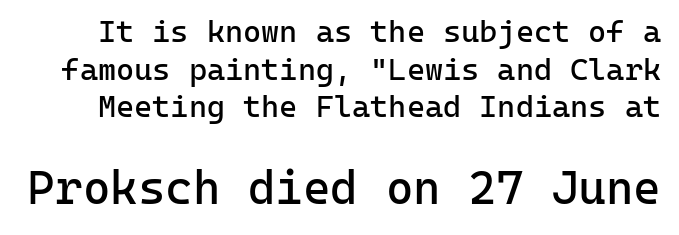
Q: Is the text bold? A: No.
Q: Is the text italic (slanted)? A: No, it is upright.
Q: Is the typeface a serif or a sans-serif typeface? A: Sans-serif.
Q: Is the text underlined? A: No.
Q: Is the spacing between letters normal or unusually wide? A: Normal.
Q: Which block of text is set in a larger size, the first (top) or the second (bottom)? A: The second (bottom) one.
Q: Width (condensed, normal, or wide)? A: Normal.
Q: Stroke contrast? A: Low.
Q: x-height? A: Medium.
Q: Monospaced? A: Yes.
